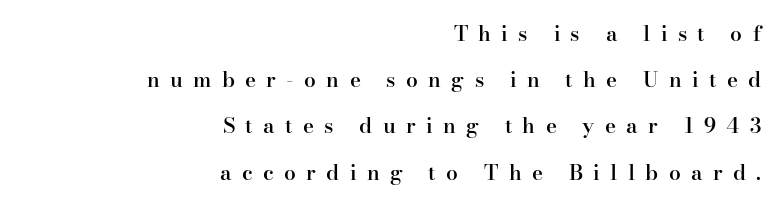
Compared with a flush-left layout, this one pins lines to the opposite, right side. In terms of letterspacing, this is a distinctly airy, spread setting. The typography opts for an upright posture over an oblique one. Plain, unruled lines of type. Set as a demibold, roughly 600 on the weight scale.
